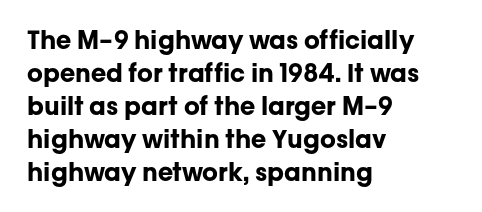
A full-strength bold gives these letters their thick strokes. The gaps between neighbouring characters are ordinary and unremarkable. The lines sit at an ordinary, default distance from one another. Descender tails drop into unmarked territory.
